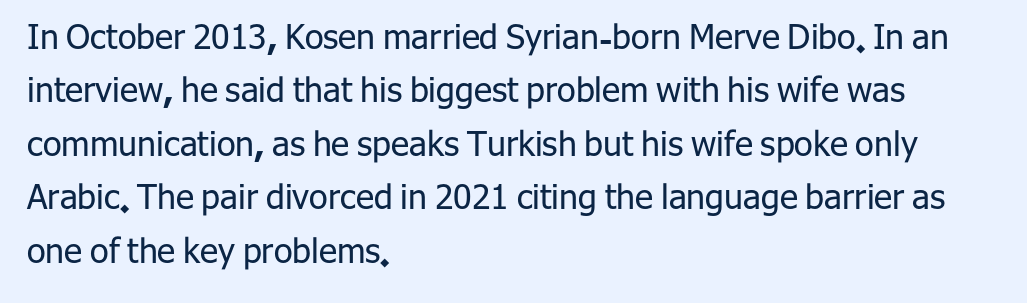
The font's upright variant was chosen for this text. Heft: none added — not bold. The characters display no serif detailing; their extremities are plain. Clear beneath every line of the passage. Here the designer chose a conventional face with non-uniform glyph widths.
